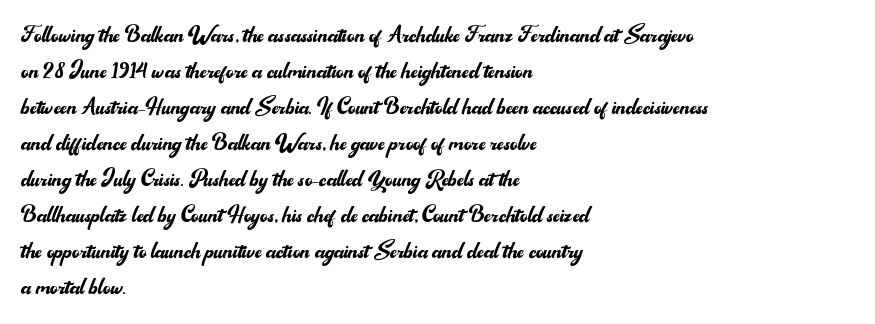
{"serif": "no", "bold": "no", "weight": "regular", "width": "normal", "stroke_contrast": "medium", "x_height": "small", "monospaced": "no", "underline": "no", "align": "left", "line_spacing_ratio": 1.24, "letter_spacing": "normal", "letter_spacing_em": 0.0, "glyph_px": 29}
